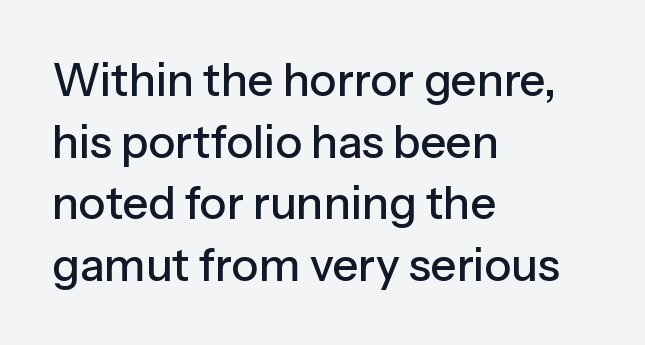
The image shows 45 px sans-serif type, upright; set left-aligned, normal line spacing (1.37x), normal letter spacing, not underlined; low stroke contrast and a medium x-height.
